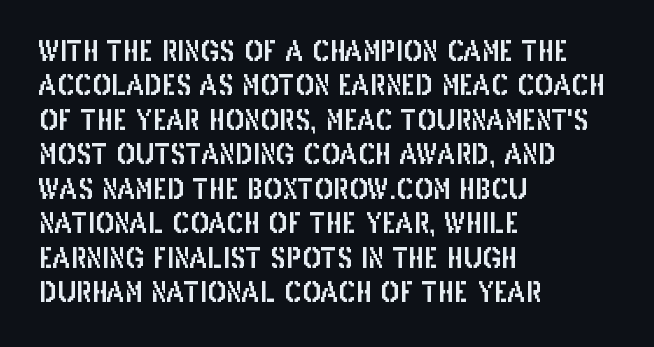
{"serif": "no", "italic": "no", "width": "condensed", "stroke_contrast": "low", "x_height": "large", "monospaced": "no", "underline": "no", "align": "left", "line_spacing_ratio": 1.23, "letter_spacing": "normal", "letter_spacing_em": 0.0, "glyph_px": 28}
